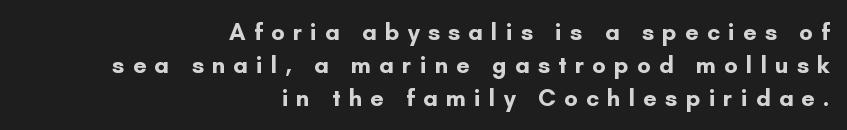
{"italic": "no", "bold": "yes", "underline": "no", "align": "right", "line_spacing": "normal", "line_spacing_ratio": 1.38, "letter_spacing": "wide", "letter_spacing_em": 0.34, "glyph_px": 24}
